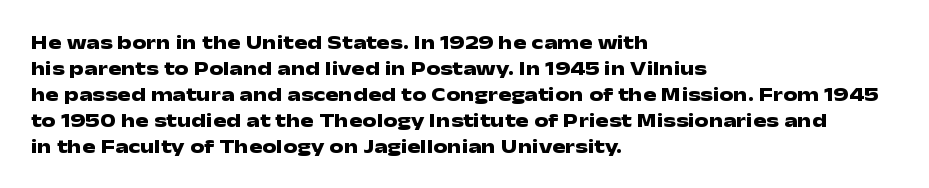
The image shows 20 px bold type, upright; set left-aligned, normal line spacing (1.3x), normal letter spacing, not underlined.
